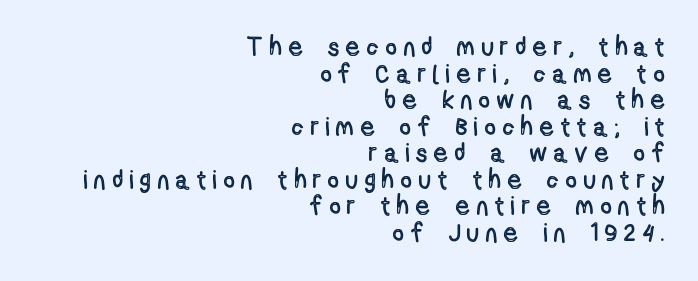
This rendering features lettering with no underline. Someone cranked the tracking dial way up on this one. Leading: reduced. This is the regular roman posture of the typeface. Layout note: lines flush right.
